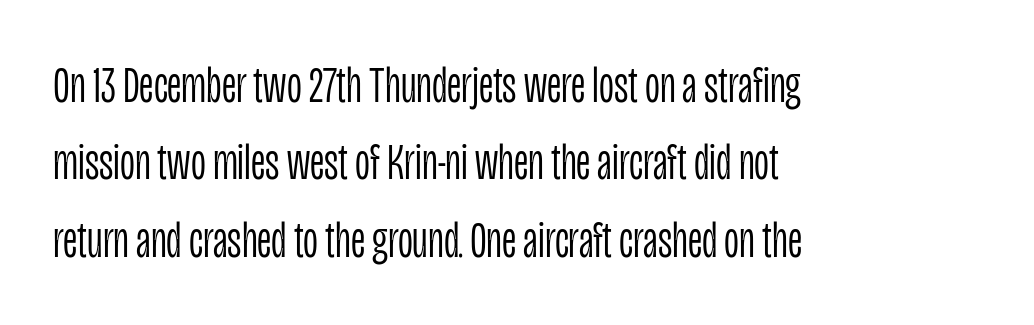
Q: Is the text bold? A: No.
Q: Is the text italic (slanted)? A: No, it is upright.
Q: Is the typeface a serif or a sans-serif typeface? A: Sans-serif.
Q: Is the text underlined? A: No.
Q: How is the paragraph aligned? A: Left-aligned.
Q: Is the spacing between letters normal or unusually wide? A: Normal.
Q: Is the spacing between lines tight, normal or loose? A: Normal.
Q: Width (condensed, normal, or wide)? A: Condensed.
Q: Stroke contrast? A: Low.
Q: x-height? A: Large.
Q: Monospaced? A: No.
